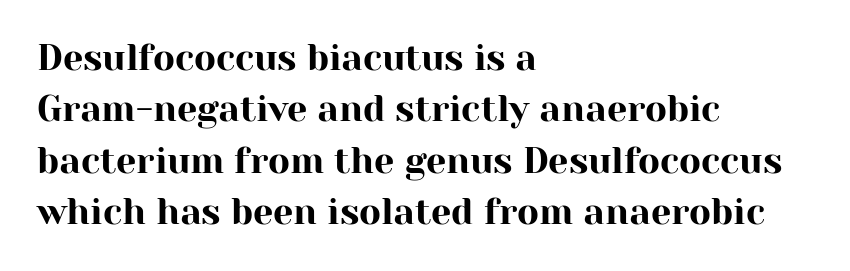
The image shows 36 px serif type, upright; set left-aligned, normal line spacing (1.43x), normal letter spacing, not underlined; high stroke contrast and a medium x-height.
